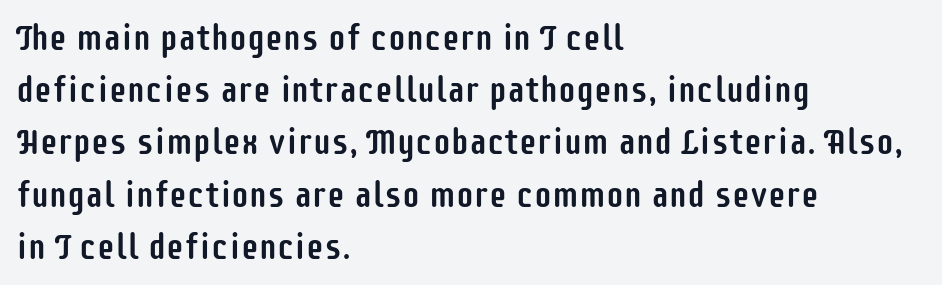
The image shows 36 px condensed sans-serif type, upright; set left-aligned, normal line spacing (1.45x), normal letter spacing, not underlined; low stroke contrast and a large x-height.
